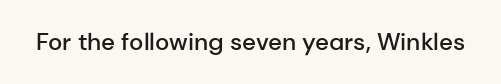
The image shows 24 px text type, upright; set normal letter spacing, not underlined.
